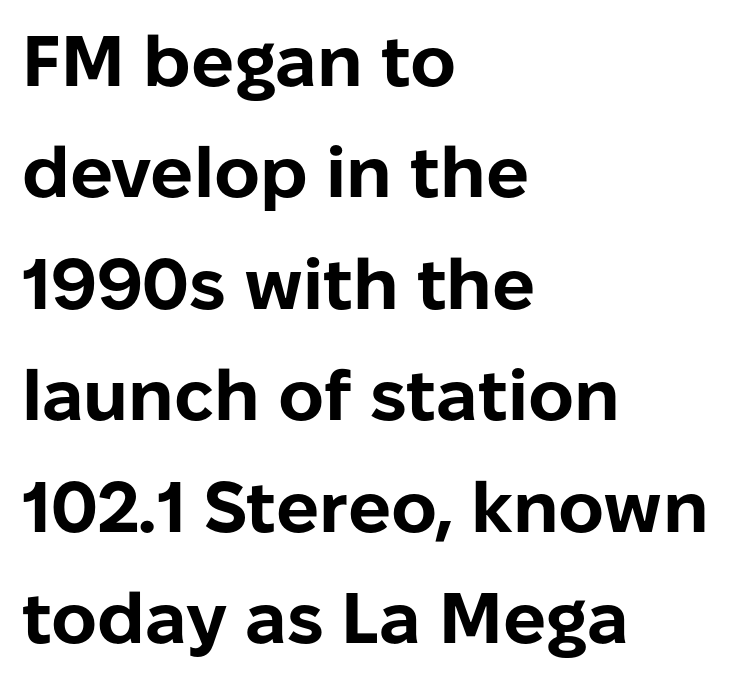
A bare baseline throughout the passage. This rendering uses left alignment, leaving the right contour irregular. A typesetter would call this proportional, since set widths differ per character. The horizontal fit of the characters is conventional and even. Posture: upright roman.
